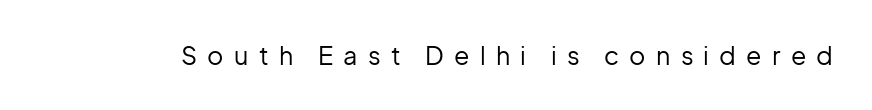
The typeface has the unassuming heft of standard copy or less. Glance below the letters and you will spot only blank space. Look at the tracking — it's clearly loosened, letters drifting apart. Posture: upright roman.
